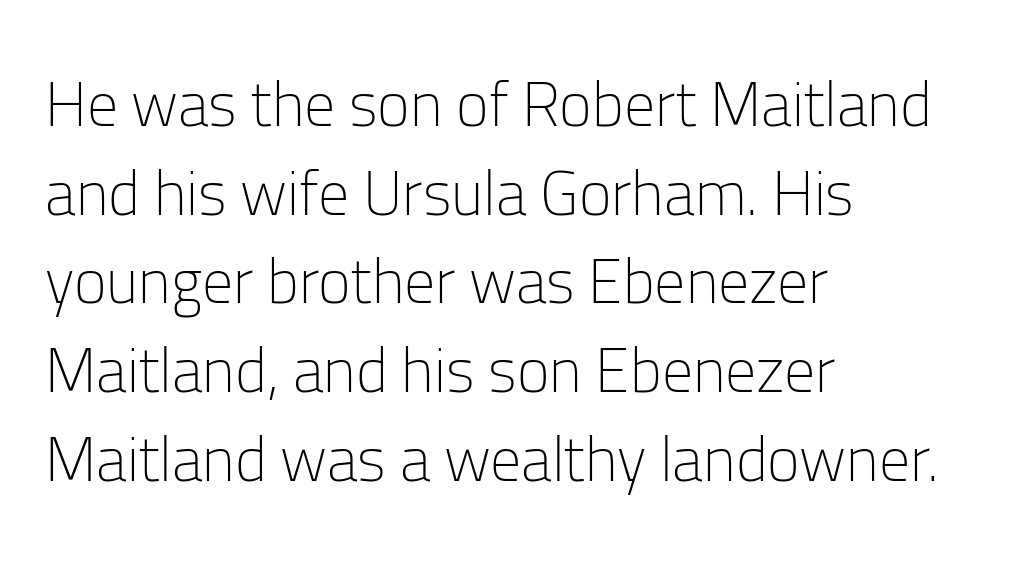
How are the letters spaced? Ordinarily, with no added tracking. Stems and bowls with no extra thickness — not bold. Compared with typical paragraphs, the rows here are spaced about the same. The typography opts for an upright posture over an oblique one.
